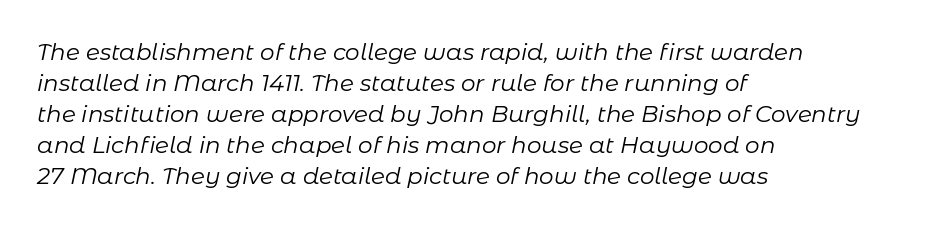
{"italic": "yes", "lean": "right", "slant_degrees": 11, "bold": "no", "underline": "no", "align": "left", "line_spacing": "normal", "line_spacing_ratio": 1.35, "letter_spacing": "normal", "letter_spacing_em": 0.0, "glyph_px": 23}
